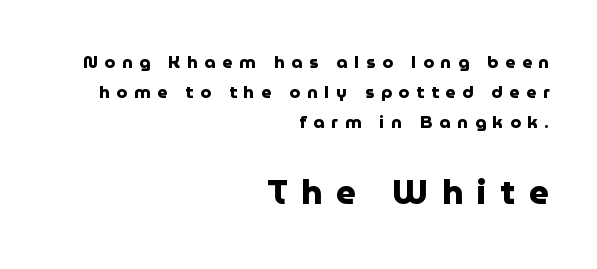
A typesetter would mark this as roman, not italic. You could not count columns in this text — the font is proportionally spaced. Right-aligned paragraph, ragged on the left. Descenders hang freely into open space.
